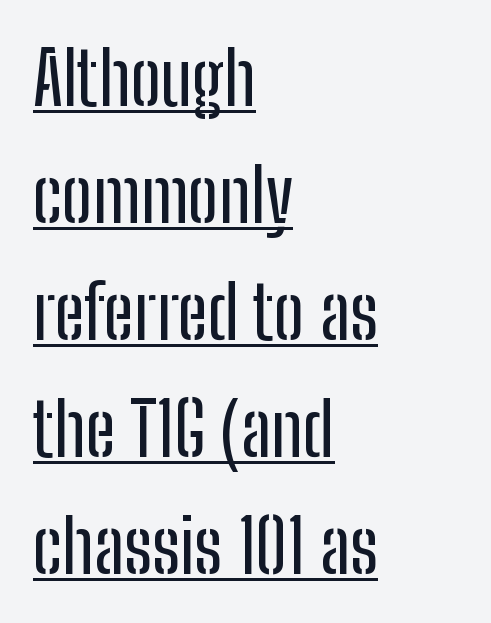
Is there much room between lines? A standard amount, neither cramped nor airy. Observe the ordinary spacing: letters are neighbours, not strangers. Teacher's note: observe the even left margin — that is flush-left alignment. What decoration does the sample have? An underline.
